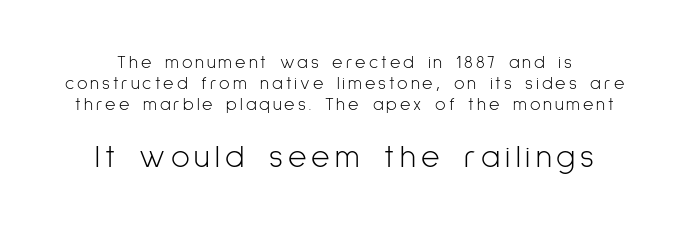
The image shows 32 px light, condensed sans-serif type, upright; set line spacing 1.16x, not underlined; the second (bottom) block is 1.78x larger; low stroke contrast and a medium x-height.
